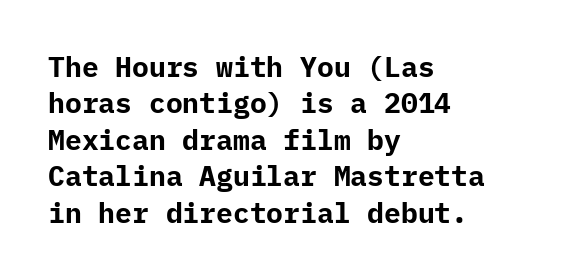
{"serif": "no", "italic": "no", "bold": "yes", "weight": "bold", "width": "normal", "stroke_contrast": "low", "x_height": "medium", "underline": "no", "align": "left", "line_spacing": "normal", "line_spacing_ratio": 1.3, "letter_spacing": "normal", "letter_spacing_em": 0.0, "glyph_px": 28}
